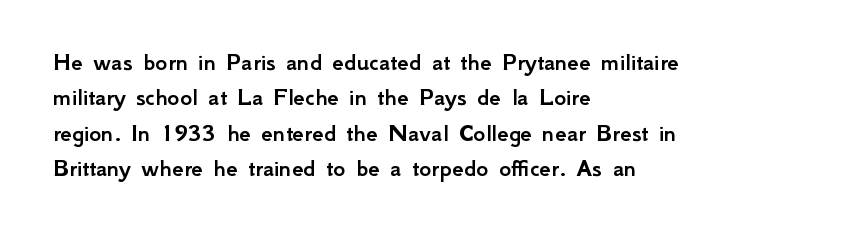
The passage shown stacks its lines at a standard gap. These lines stack with their left ends in a neat column. A roman cut, with each character standing at attention. Caption: standard tracking, unaltered. Words float on clear page, feet unadorned.
